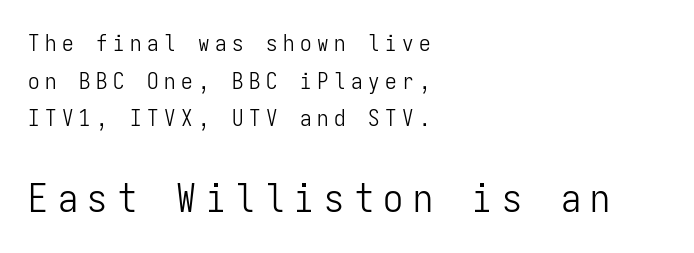
Line beginnings align vertically; line endings do not. Whoever set this made the second block the dominant, larger element. Glance below the letters and you will spot only blank space. Letterform terminals end flat and unadorned throughout the passage. Regarding leading, the lines here are spaced in the standard way.
